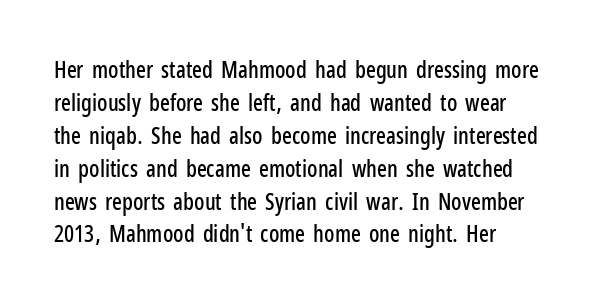
{"italic": "no", "underline": "no", "line_spacing": "normal", "line_spacing_ratio": 1.43, "letter_spacing": "normal", "letter_spacing_em": 0.0, "glyph_px": 23}
